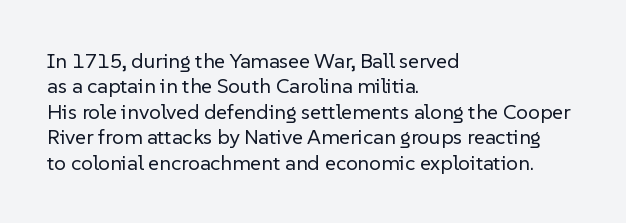
Q: Is the text bold? A: No.
Q: Is the text italic (slanted)? A: No, it is upright.
Q: Is the text underlined? A: No.
Q: How is the paragraph aligned? A: Left-aligned.
Q: Is the spacing between letters normal or unusually wide? A: Normal.
